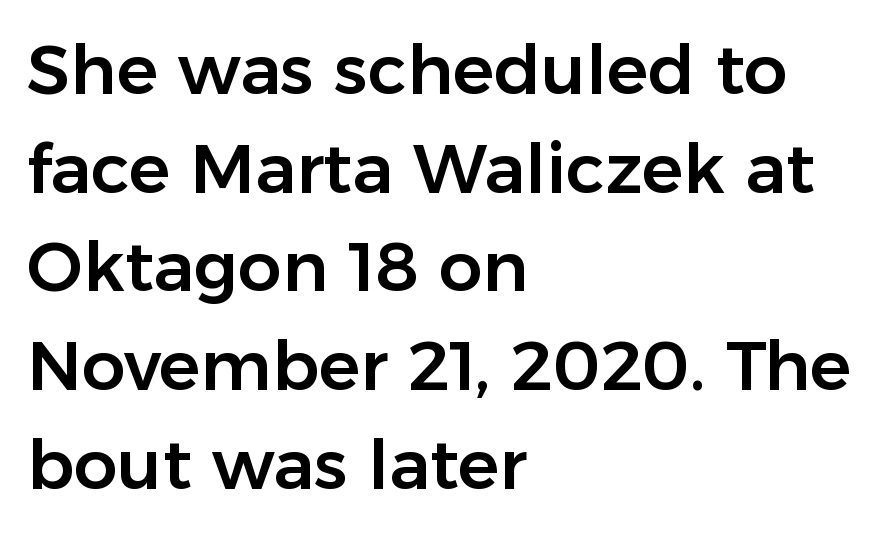
Q: Is the text italic (slanted)? A: No, it is upright.
Q: Is the typeface a serif or a sans-serif typeface? A: Sans-serif.
Q: Is the text underlined? A: No.
Q: How is the paragraph aligned? A: Left-aligned.
Q: Is the spacing between letters normal or unusually wide? A: Normal.
Q: Is the spacing between lines tight, normal or loose? A: Normal.
Q: Width (condensed, normal, or wide)? A: Normal.
Q: Stroke contrast? A: Low.
Q: x-height? A: Medium.
Q: Monospaced? A: No.
